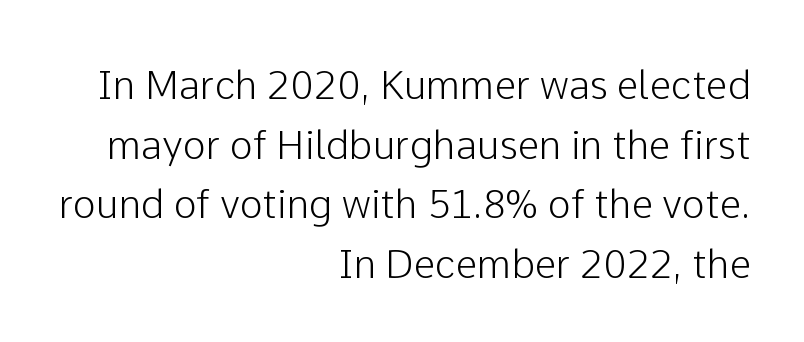
Baseline-to-baseline distance is the conventional proportion of letter height. In terms of letterspacing, this is plain default setting. Tall strokes in this sample are plumb rather than angled. Horizontally, the lines are justified to the trailing edge only. The rendering shows plain stroke endings on the letterforms — a sans-serif design. Underlining? Definitely not there.
